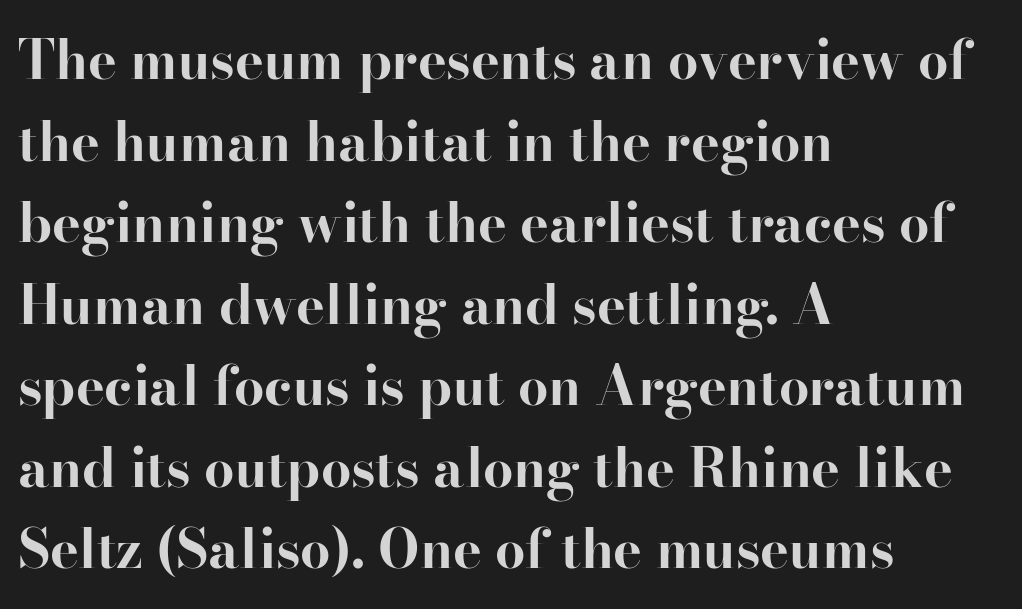
{"serif": "yes", "italic": "no", "bold": "yes", "weight": "bold", "width": "normal", "stroke_contrast": "high", "x_height": "small", "monospaced": "no", "underline": "no", "align": "left", "line_spacing": "normal", "line_spacing_ratio": 1.51, "letter_spacing": "normal", "letter_spacing_em": 0.0, "glyph_px": 54}
